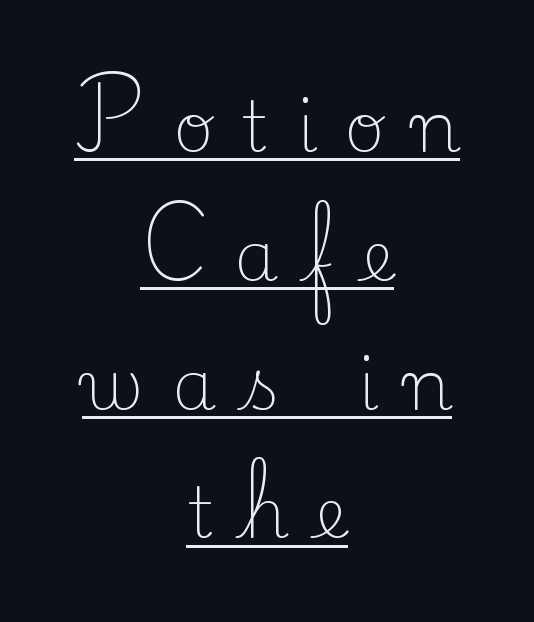
{"serif": "yes", "italic": "no", "bold": "no", "weight": "light", "width": "normal", "stroke_contrast": "low", "x_height": "small", "monospaced": "no", "underline": "yes", "align": "center", "line_spacing_ratio": 1.84, "letter_spacing": "wide", "letter_spacing_em": 0.39, "glyph_px": 70}
